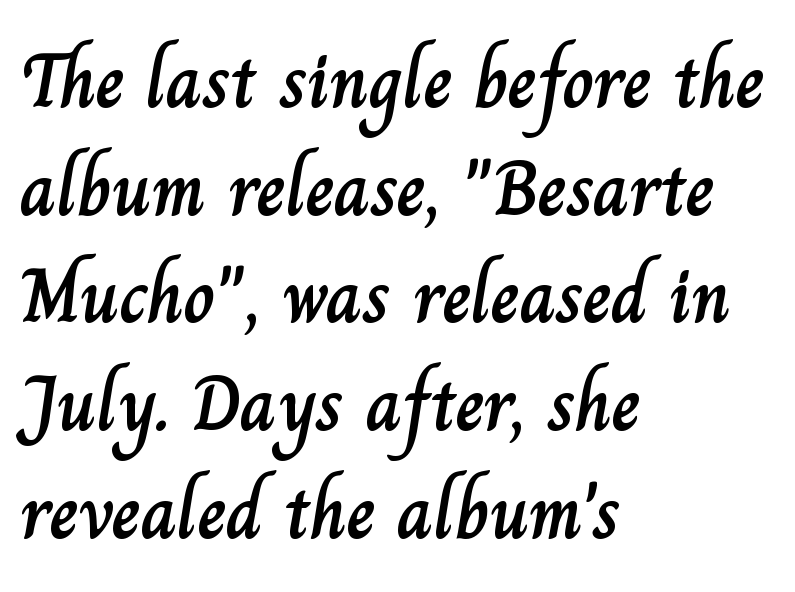
The ragged edge is on the right, which tells us the setting is flush left. The string is rendered with underlining switched off. Vertically, the passage feels balanced, rows spaced as you'd expect. Looks like regular typesetting: each glyph gets only the width it needs. Nothing unusual about the tracking: characters are spaced as the font intends.
